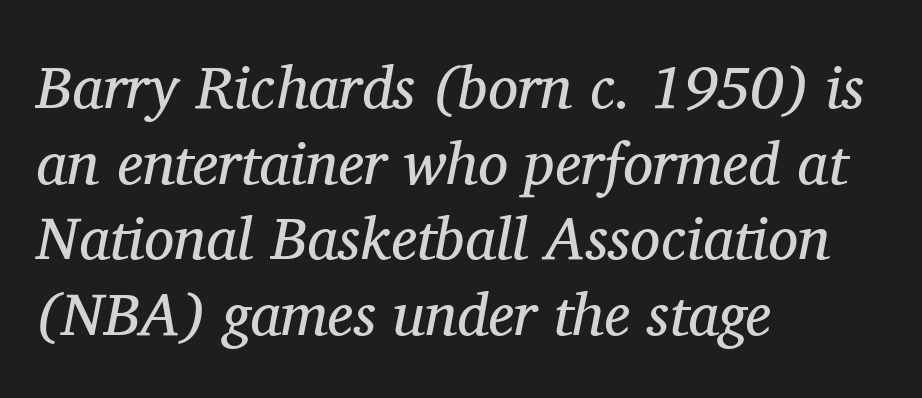
The image shows 60 px regular-weight serif type, italic (leaning right); set left-aligned, normal line spacing (1.26x), normal letter spacing, not underlined; medium stroke contrast and a medium x-height.
